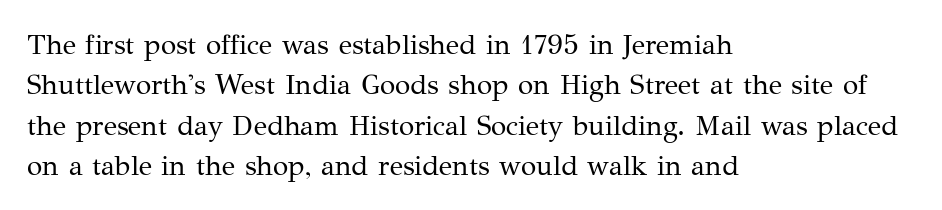
This sample keeps an unexceptional amount of space between lines. Short note: letters normally spaced. This sample is left-justified, so line endings fall wherever the words run out. The glyphs are unaccompanied by any horizontal stroke below them. The rendering shows small feet on the letterforms — a serif design.
